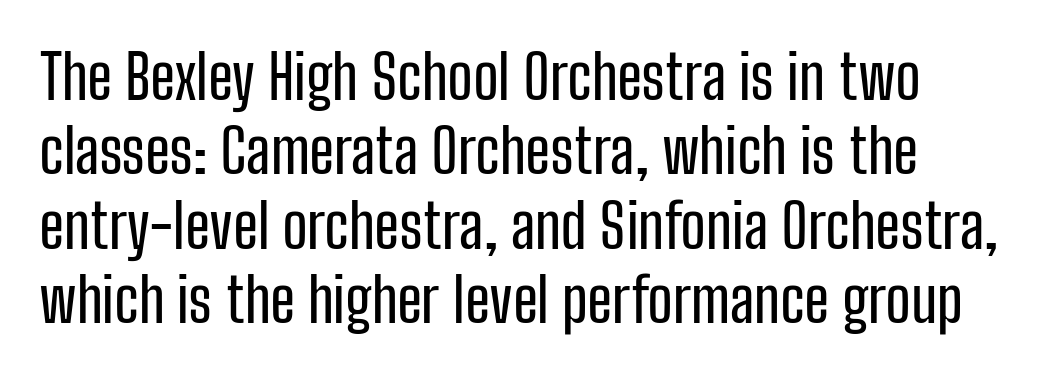
Q: Is the text italic (slanted)? A: No, it is upright.
Q: Is the typeface a serif or a sans-serif typeface? A: Sans-serif.
Q: Is the text underlined? A: No.
Q: Is the spacing between letters normal or unusually wide? A: Normal.
Q: Width (condensed, normal, or wide)? A: Condensed.
Q: Stroke contrast? A: Low.
Q: x-height? A: Medium.
Q: Monospaced? A: No.
